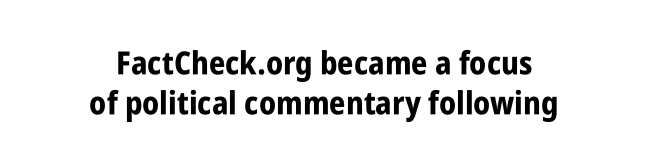
The image shows 32 px bold, condensed sans-serif type, upright; set centered, normal line spacing (1.25x), normal letter spacing, not underlined; low stroke contrast and a large x-height.
